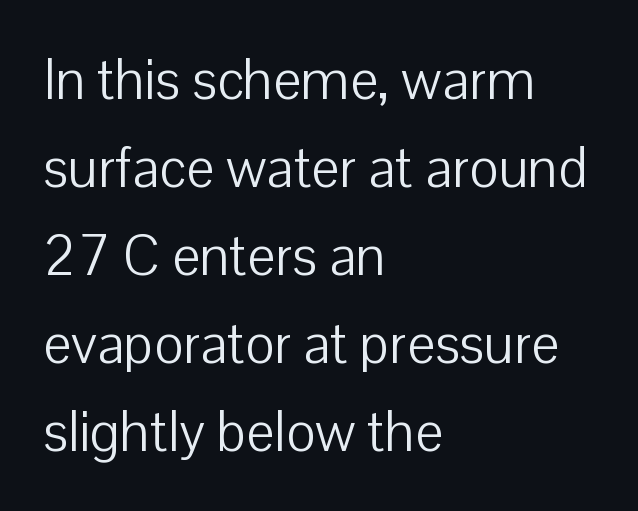
{"serif": "no", "italic": "no", "bold": "no", "weight": "light", "width": "normal", "stroke_contrast": "low", "x_height": "medium", "monospaced": "no", "underline": "no", "align": "left", "line_spacing": "normal", "line_spacing_ratio": 1.57, "letter_spacing": "normal", "letter_spacing_em": 0.0, "glyph_px": 56}
